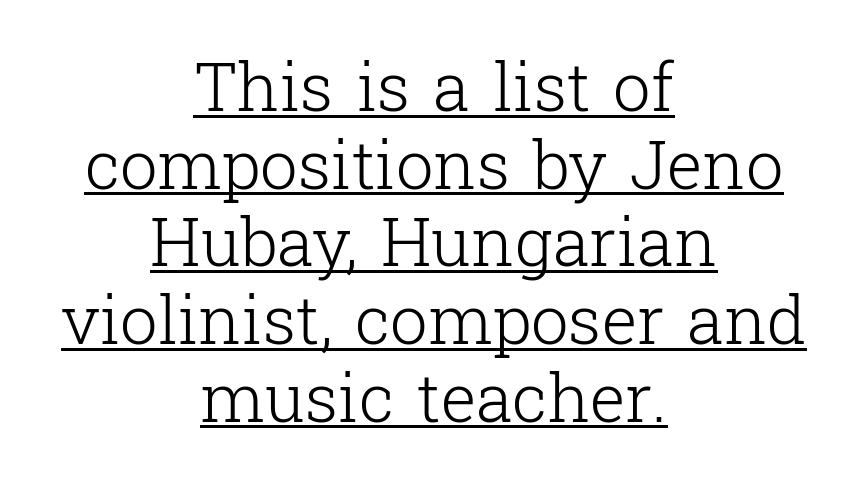
The image shows 67 px light serif type, upright; set centered, line spacing 1.16x, normal letter spacing, underlined; low stroke contrast and a medium x-height.
